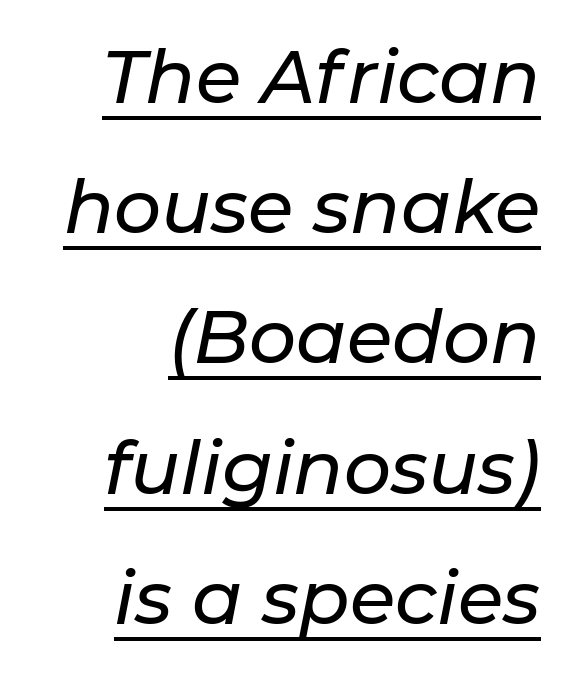
Q: Is the text italic (slanted)? A: Yes, it leans right by about 11 degrees.
Q: Is the text underlined? A: Yes.
Q: How is the paragraph aligned? A: Right-aligned.
Q: Is the spacing between letters normal or unusually wide? A: Normal.
Q: Width (condensed, normal, or wide)? A: Normal.
Q: Stroke contrast? A: Low.
Q: x-height? A: Medium.
Q: Monospaced? A: No.
